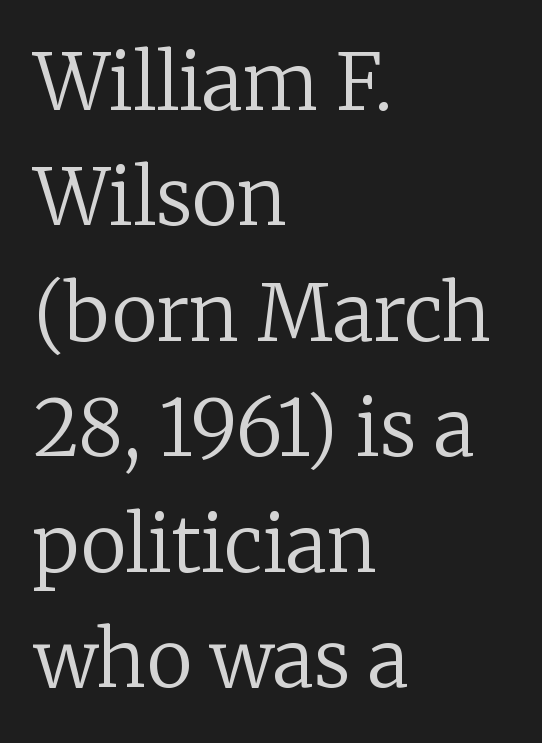
{"serif": "yes", "italic": "no", "bold": "no", "weight": "regular", "width": "normal", "stroke_contrast": "low", "x_height": "medium", "monospaced": "no", "underline": "no", "align": "left", "line_spacing": "normal", "line_spacing_ratio": 1.48, "letter_spacing": "normal", "letter_spacing_em": 0.0, "glyph_px": 78}
